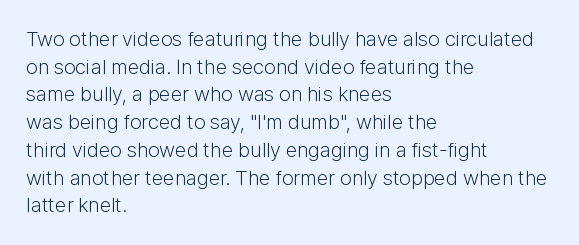
{"italic": "no", "bold": "no", "underline": "no", "align": "left", "line_spacing": "normal", "line_spacing_ratio": 1.32, "letter_spacing": "normal", "letter_spacing_em": 0.0, "glyph_px": 21}
